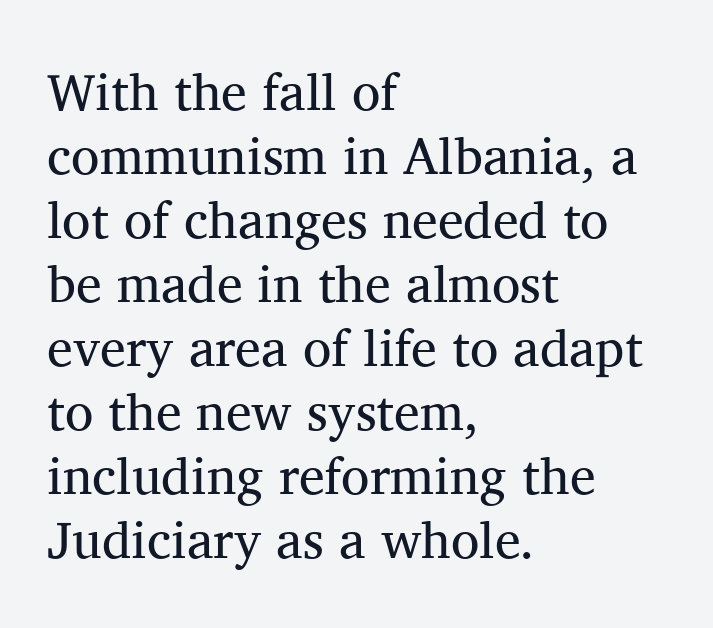
Q: Is the text bold? A: No.
Q: Is the text italic (slanted)? A: No, it is upright.
Q: Is the typeface a serif or a sans-serif typeface? A: Serif.
Q: Is the text underlined? A: No.
Q: How is the paragraph aligned? A: Left-aligned.
Q: Is the spacing between letters normal or unusually wide? A: Normal.
Q: Width (condensed, normal, or wide)? A: Normal.
Q: Stroke contrast? A: Medium.
Q: x-height? A: Medium.
Q: Monospaced? A: No.
